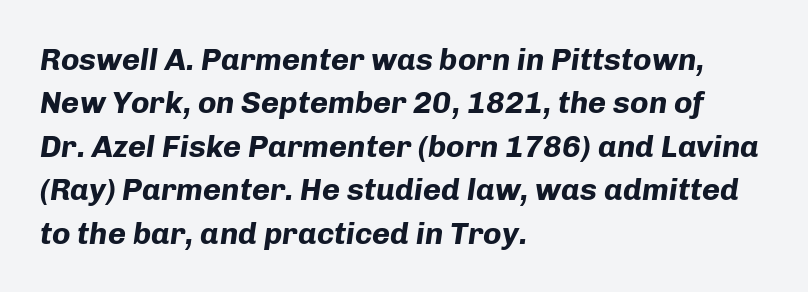
When letters slant like this, we call the style italic. Regarding leading, the lines here are spaced in the standard way. Proportional: the letters do not fall into vertical columns. The letters are bold, with thick, heavy strokes.
